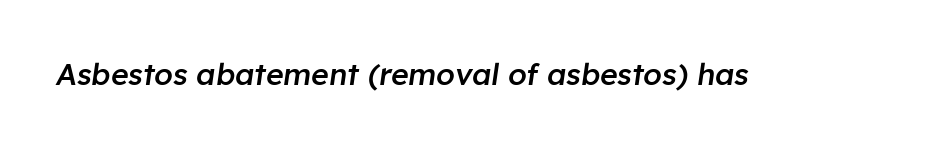
{"italic": "yes", "lean": "right", "slant_degrees": 8, "bold": "semi", "weight": "semibold", "width": "normal", "stroke_contrast": "low", "x_height": "medium", "monospaced": "no", "underline": "no", "letter_spacing": "normal", "letter_spacing_em": 0.0, "glyph_px": 30}
